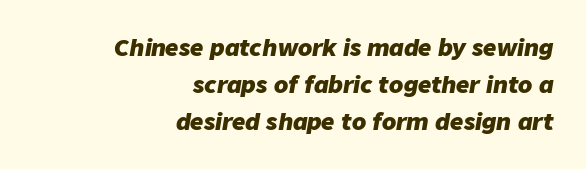
{"italic": "yes", "lean": "right", "slant_degrees": 9, "bold": "yes", "underline": "no", "align": "right", "line_spacing": "normal", "line_spacing_ratio": 1.6, "letter_spacing": "normal", "letter_spacing_em": 0.0, "glyph_px": 23}
